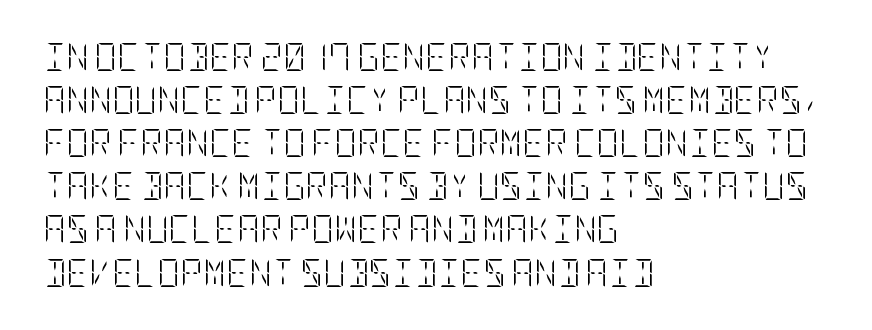
A normal amount of white space separates one row of letters from the next. The type sits square on the baseline with zero lean. There is no visible air inserted between adjacent glyphs. Notice how the passage keeps a crisp vertical edge on the left only. The font is comparable to plain body text, perhaps lighter.
